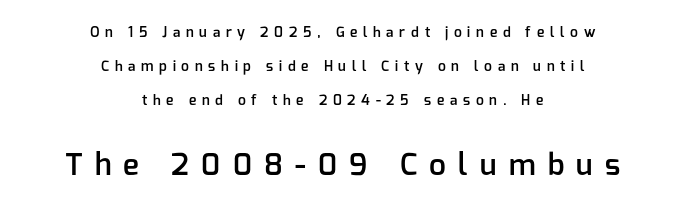
Q: Is the text bold? A: Semi-bold.
Q: Is the text italic (slanted)? A: No, it is upright.
Q: Is the typeface a serif or a sans-serif typeface? A: Sans-serif.
Q: Is the text underlined? A: No.
Q: How is the paragraph aligned? A: Centered.
Q: Is the spacing between letters normal or unusually wide? A: Unusually wide.
Q: Is the spacing between lines tight, normal or loose? A: Loose.
Q: Which block of text is set in a larger size, the first (top) or the second (bottom)? A: The second (bottom) one.
Q: Width (condensed, normal, or wide)? A: Normal.
Q: Stroke contrast? A: Low.
Q: x-height? A: Medium.
Q: Monospaced? A: No.
